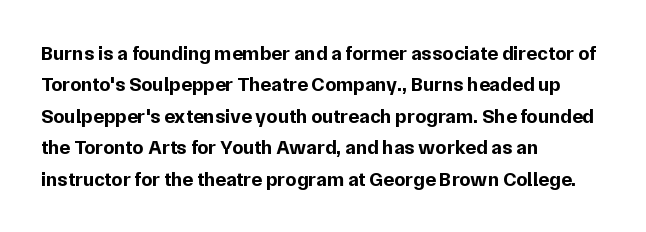
{"italic": "no", "bold": "yes", "underline": "no", "align": "left", "line_spacing": "normal", "line_spacing_ratio": 1.57, "letter_spacing": "normal", "letter_spacing_em": 0.0, "glyph_px": 20}
